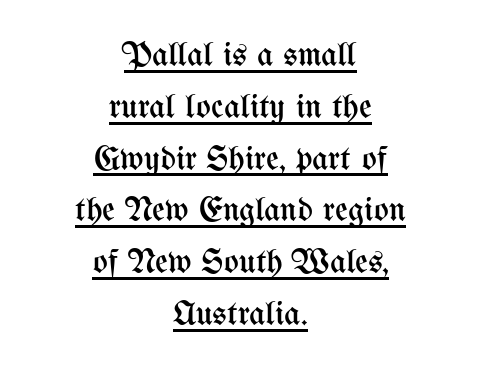
A typesetter would call this proportional, since set widths differ per character. The rows are spaced the way most documents space them. Notice how a bar underscores the lettering throughout. Style check: upright.
